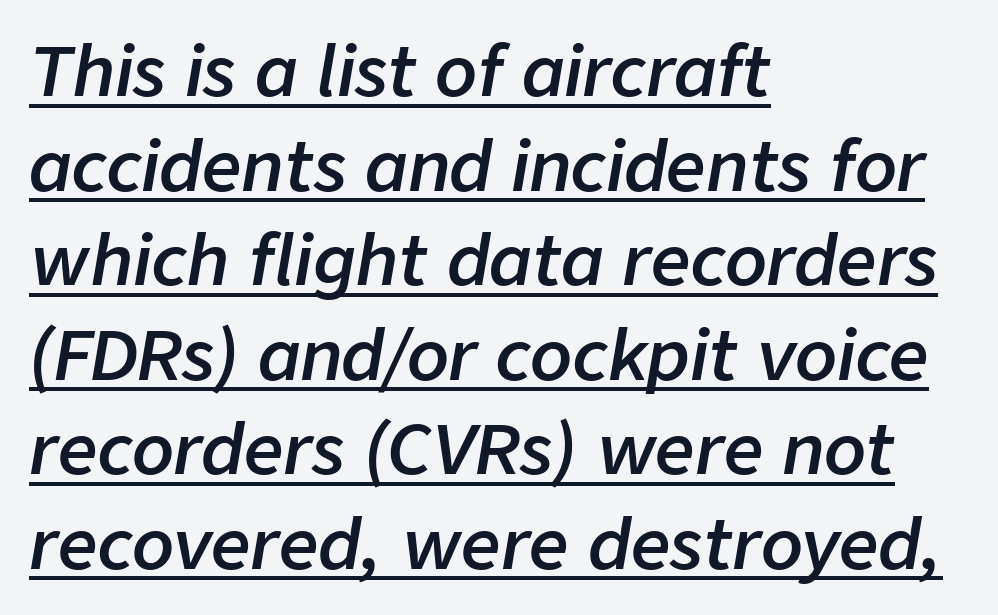
{"italic": "yes", "lean": "right", "slant_degrees": 9, "bold": "semi", "weight": "semibold", "width": "normal", "stroke_contrast": "low", "x_height": "medium", "monospaced": "no", "underline": "yes", "align": "left", "line_spacing": "normal", "line_spacing_ratio": 1.37, "letter_spacing": "normal", "letter_spacing_em": 0.0, "glyph_px": 69}
